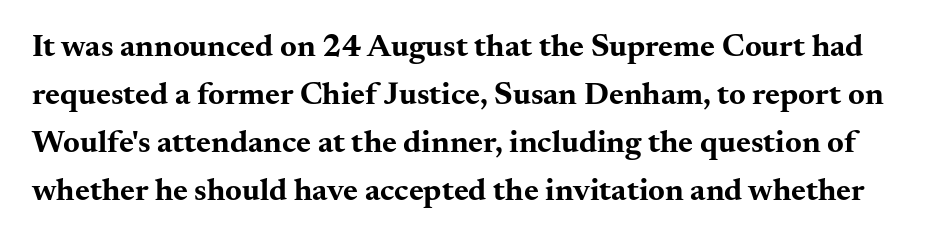
{"serif": "yes", "italic": "no", "bold": "yes", "weight": "bold", "width": "wide", "stroke_contrast": "medium", "x_height": "small", "monospaced": "no", "underline": "no", "line_spacing": "normal", "line_spacing_ratio": 1.5, "letter_spacing": "normal", "letter_spacing_em": 0.0, "glyph_px": 32}
